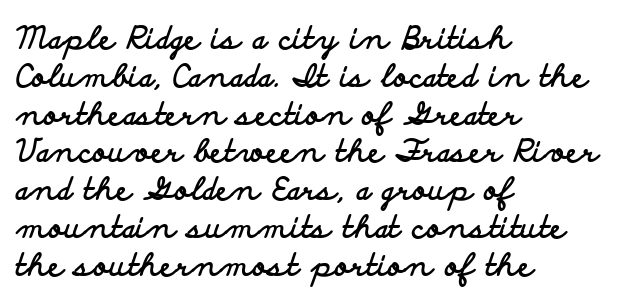
{"serif": "no", "bold": "yes", "weight": "bold", "width": "wide", "stroke_contrast": "low", "x_height": "small", "monospaced": "no", "underline": "no", "align": "left", "line_spacing_ratio": 1.22, "letter_spacing": "normal", "letter_spacing_em": 0.0, "glyph_px": 31}
